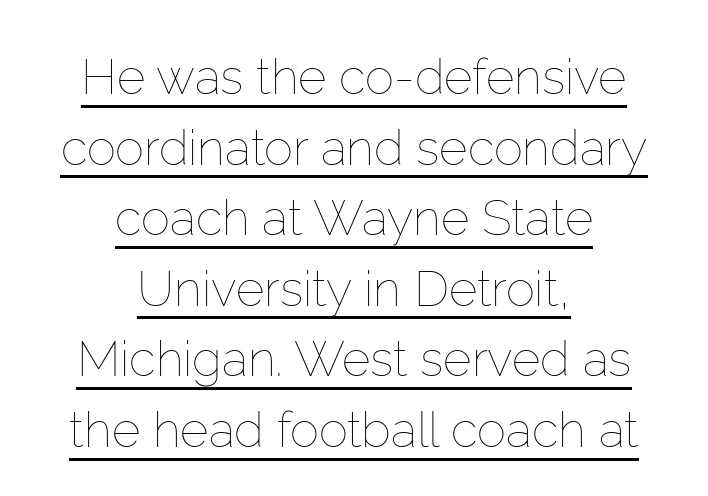
Looks like regular typesetting: each glyph gets only the width it needs. The rag falls on both sides of this text block equally. Unlike italic type, these characters show no tilt at all. A baseline rule has been typeset under these characters. One glance says typical: line gaps are just what's usual.
